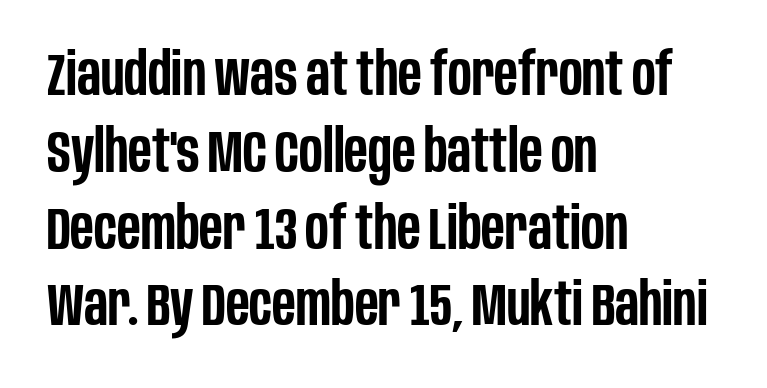
{"serif": "no", "italic": "no", "bold": "semi", "weight": "semibold", "width": "condensed", "stroke_contrast": "low", "x_height": "large", "monospaced": "no", "underline": "no", "align": "left", "line_spacing": "normal", "line_spacing_ratio": 1.28, "letter_spacing": "normal", "letter_spacing_em": 0.0, "glyph_px": 60}
